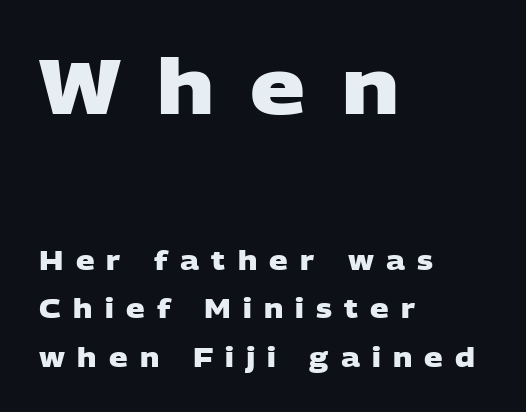
Characters follow at a spacing far wider than the type designer built in. The space beneath each line is pristine and unruled. These lines stack with their left ends in a neat column. Serifs: no, the terminals of the letterforms are clean. These lines are rendered in a variable-pitch font. Two sizes are in play, and the larger belongs to the first block.
